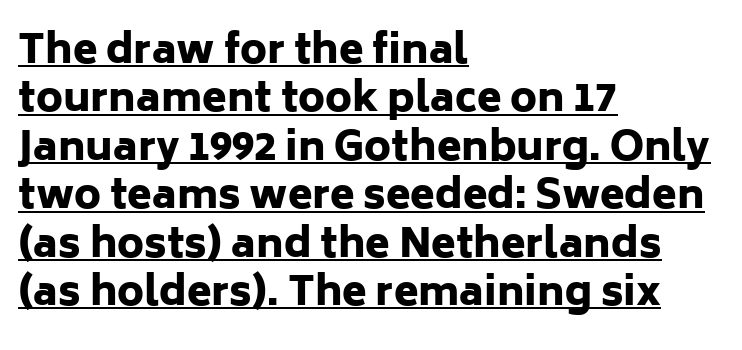
Q: Is the text bold? A: Yes.
Q: Is the text italic (slanted)? A: No, it is upright.
Q: Is the typeface a serif or a sans-serif typeface? A: Sans-serif.
Q: Is the text underlined? A: Yes.
Q: How is the paragraph aligned? A: Left-aligned.
Q: Is the spacing between letters normal or unusually wide? A: Normal.
Q: Width (condensed, normal, or wide)? A: Normal.
Q: Stroke contrast? A: Low.
Q: x-height? A: Medium.
Q: Monospaced? A: No.
